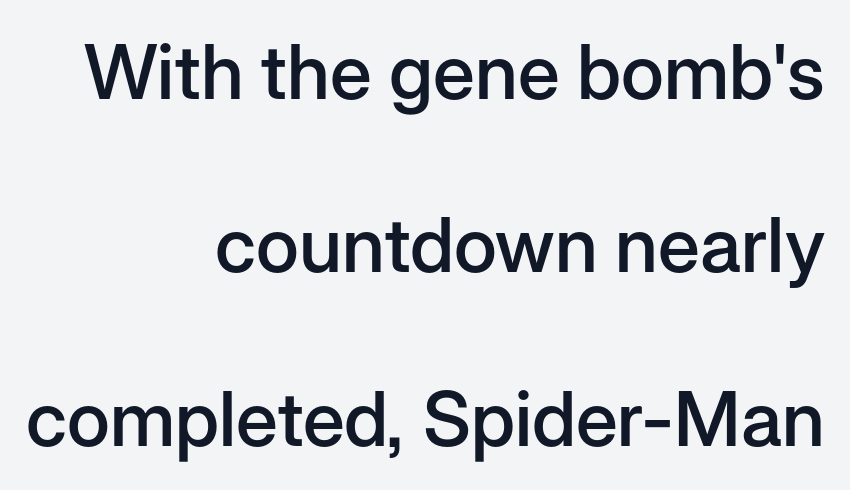
Each letter keeps its own natural width here, so spacing adapts to shape. Standard letterfit; no display-style spreading of the glyphs. Leftover space on each line is placed entirely before the opening word. Decoration check: the copy has no underline. Is the type bold? Partly — it's a semibold, heavier than regular but not fully bold. Widely set lines give the paragraph a tall, airy silhouette.
